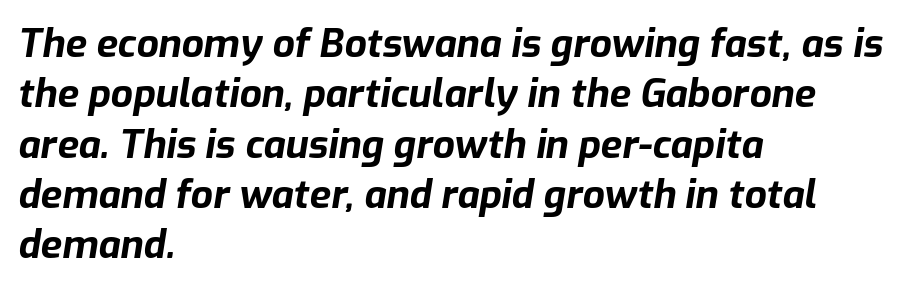
This sample uses an oblique cut, with every glyph tilted off the vertical. The string is rendered with underlining switched off. The font is running at its bold setting. Casual observation: everything's shoved over to the left.
